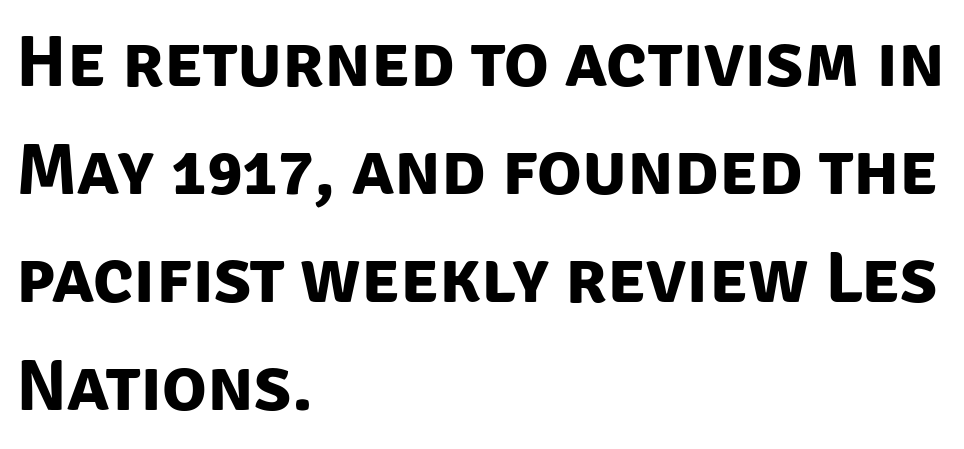
Q: Is the text bold? A: Yes.
Q: Is the typeface a serif or a sans-serif typeface? A: Sans-serif.
Q: Is the text underlined? A: No.
Q: How is the paragraph aligned? A: Left-aligned.
Q: Is the spacing between letters normal or unusually wide? A: Normal.
Q: Is the spacing between lines tight, normal or loose? A: Normal.
Q: Width (condensed, normal, or wide)? A: Normal.
Q: Stroke contrast? A: Low.
Q: x-height? A: Large.
Q: Monospaced? A: No.
